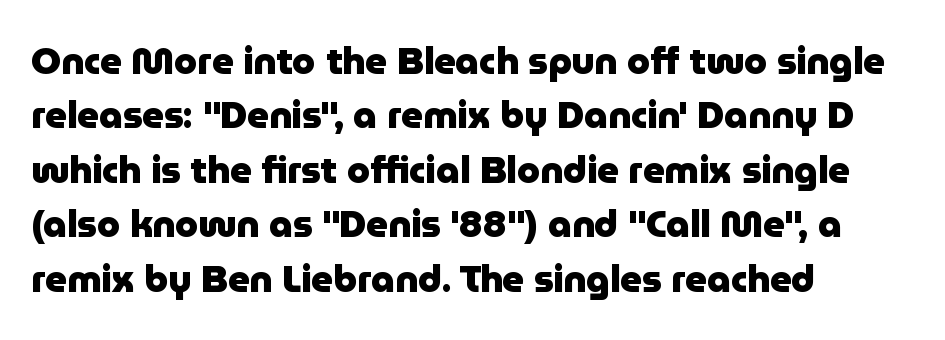
Q: Is the text bold? A: Yes.
Q: Is the text italic (slanted)? A: No, it is upright.
Q: Is the typeface a serif or a sans-serif typeface? A: Sans-serif.
Q: Is the text underlined? A: No.
Q: How is the paragraph aligned? A: Left-aligned.
Q: Is the spacing between letters normal or unusually wide? A: Normal.
Q: Is the spacing between lines tight, normal or loose? A: Normal.
Q: Width (condensed, normal, or wide)? A: Normal.
Q: Stroke contrast? A: Low.
Q: x-height? A: Medium.
Q: Monospaced? A: No.
